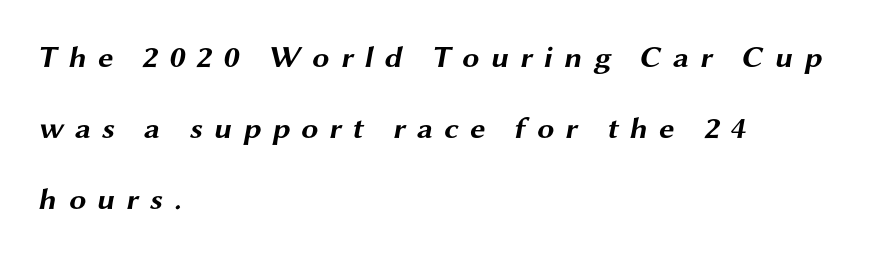
The image shows 31 px bold, wide sans-serif type; set left-aligned, loose line spacing (2.29x), unusually wide letter spacing (+0.35 em), not underlined; medium stroke contrast and a medium x-height.
